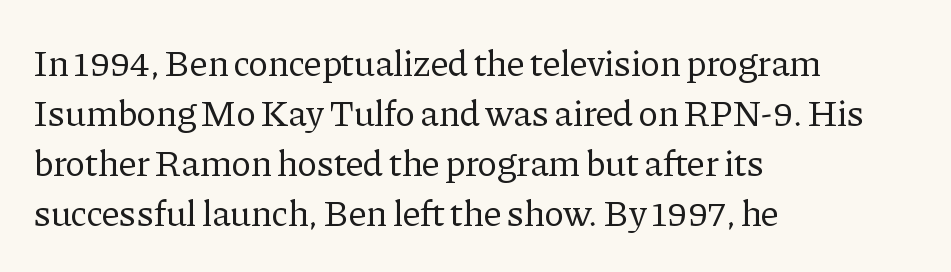
The setting favours the left margin, as ordinary paragraphs usually do. Note the varied advance widths — an 'i' is clearly narrower than an 'm'. Quick note: underline off. A light-to-regular cut is what we see here.
